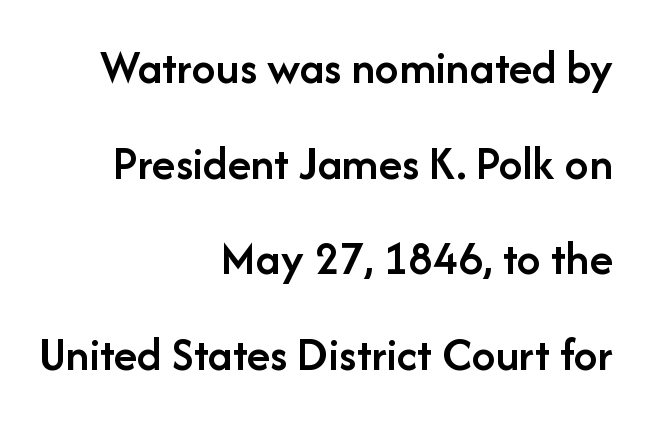
Do the characters align in a grid? No, the font is proportional. Is the letter spacing exaggerated? No — it looks like the ordinary default. What kind of face is this? One without serifs — a sans. Summary of weight: moderately heavy, a semibold.
